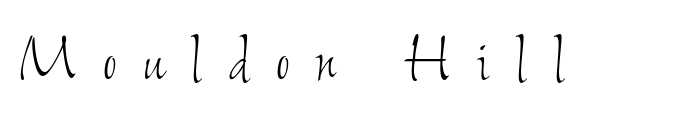
The image shows 74 px thin, condensed type; set unusually wide letter spacing (+0.37 em), not underlined; low stroke contrast and a small x-height.
